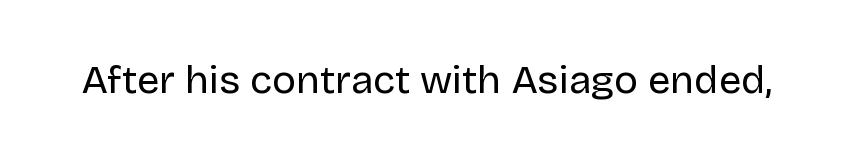
Here the glyphs are tracked normally, forming tight word shapes. Check the space under the baseline: it is left empty. These lines are rendered in a variable-pitch font. The text was rendered using a sans face with plain stroke endings. The specimen reads as upright at a glance. Vertical stems look standard width or narrower in stroke.
